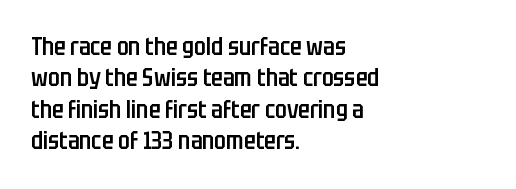
{"italic": "no", "bold": "semi", "underline": "no", "align": "left", "line_spacing": "normal", "line_spacing_ratio": 1.31, "letter_spacing": "normal", "letter_spacing_em": 0.0, "glyph_px": 24}
